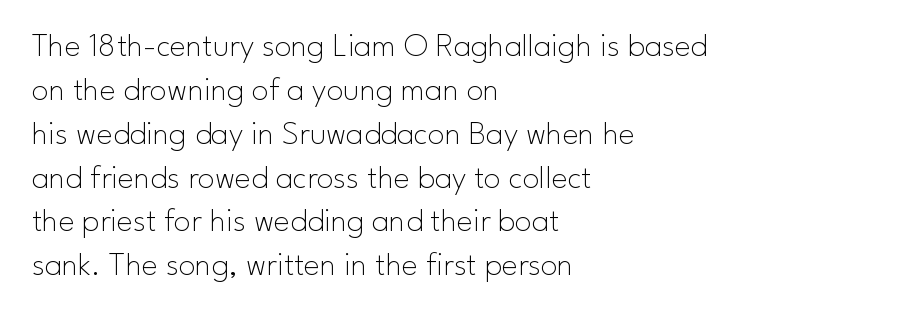
The image shows 34 px thin sans-serif type, upright; set left-aligned, normal line spacing (1.29x), normal letter spacing, not underlined; low stroke contrast and a small x-height.
